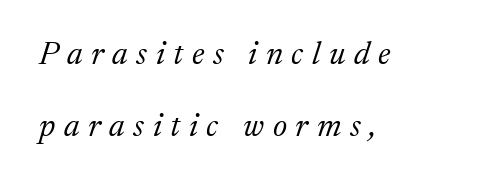
The image shows 33 px light serif type, italic (leaning right); set left-aligned, loose line spacing (2.17x), unusually wide letter spacing (+0.26 em), not underlined; medium stroke contrast and a medium x-height.
